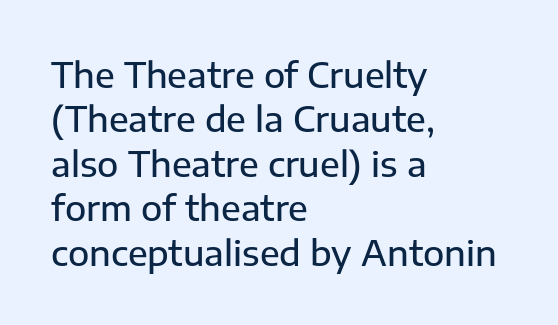
{"serif": "no", "italic": "no", "width": "normal", "stroke_contrast": "low", "x_height": "medium", "monospaced": "no", "underline": "no", "align": "left", "line_spacing": "normal", "line_spacing_ratio": 1.27, "letter_spacing": "normal", "letter_spacing_em": 0.0, "glyph_px": 35}
